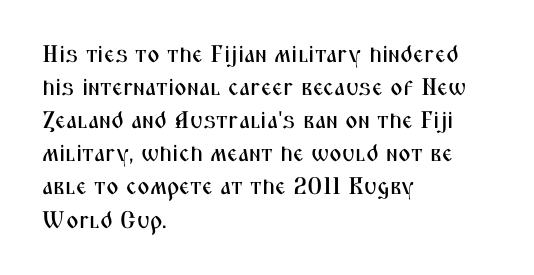
{"italic": "no", "underline": "no", "align": "left", "line_spacing": "normal", "line_spacing_ratio": 1.38, "letter_spacing": "normal", "letter_spacing_em": 0.0, "glyph_px": 24}
